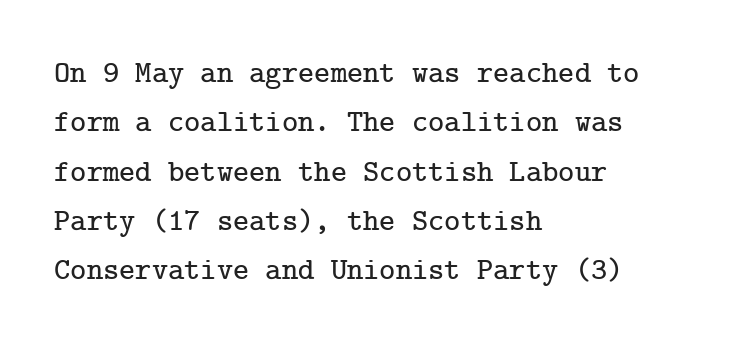
Upright lettering throughout. Each letter's strokes conclude with small projecting serifs. This sample uses plain, unmodified letter spacing. Words float on clear page, feet unadorned. The passage is arranged the way most books set body copy — flush left. Summary of vertical rhythm: regular, with standard interline spacing.
